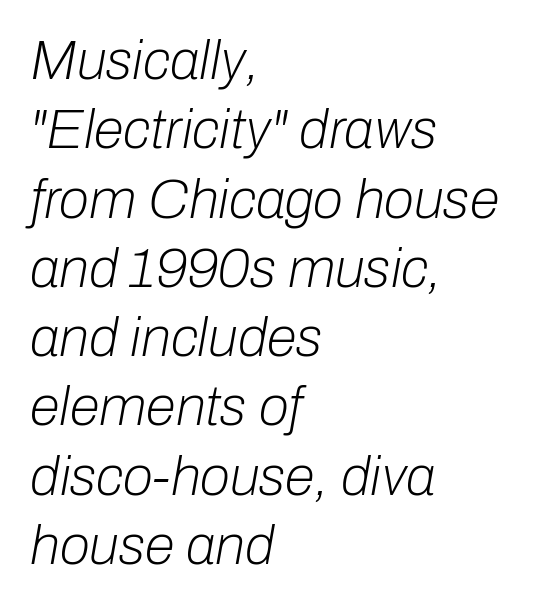
The image shows 55 px light type, italic (leaning right); set left-aligned, normal line spacing (1.26x), normal letter spacing, not underlined; low stroke contrast and a medium x-height.
